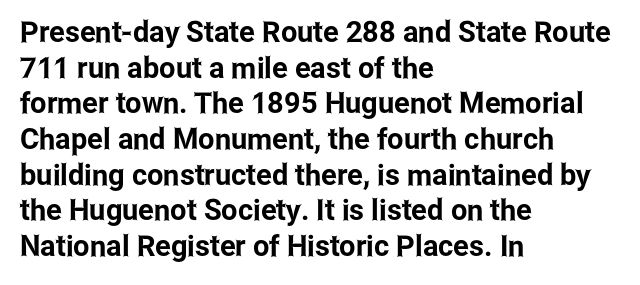
The image shows 29 px condensed sans-serif type, upright; set left-aligned, line spacing 1.23x, normal letter spacing, not underlined; low stroke contrast and a medium x-height.
